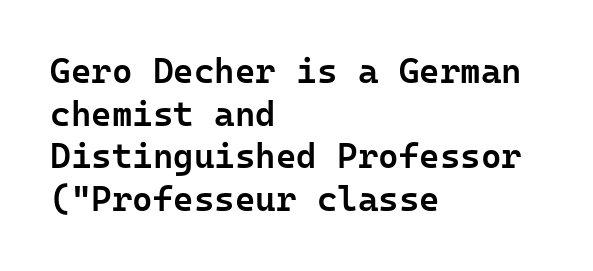
Students, this is semibold: more ink than regular, less than bold. Monospaced: the letters line up in strict vertical columns. Nope, not italic — everything's standing straight. Words float on clear page, feet unadorned. Type style note: lacks serifs.
